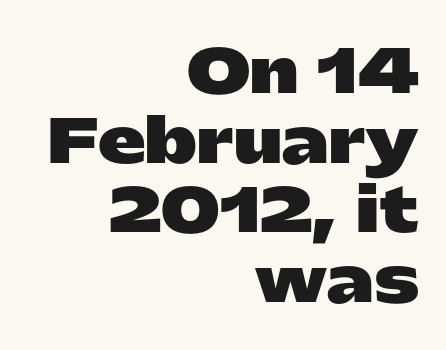
The passage shown has conventional tracking throughout. Typographic density is high because the face is bold. Has an underline been added? It has not. This is roman type, the default non-slanted kind. The typeface chosen for these lines omits serifs. These lines stack with their right ends in a neat column.
